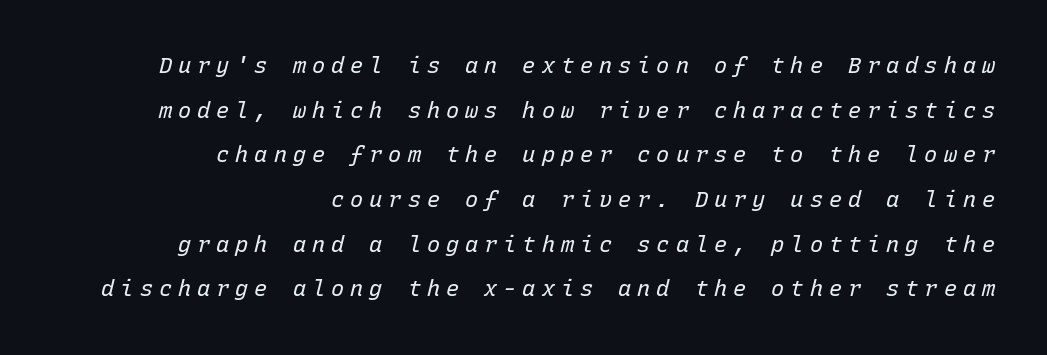
The image shows 22 px text type, italic (leaning right); set right-aligned, loose line spacing (2.03x), unusually wide letter spacing (+0.27 em), not underlined.
